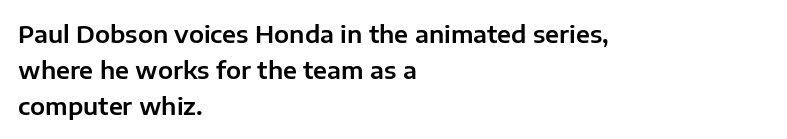
The image shows 24 px text type, upright; set left-aligned, normal line spacing (1.5x), normal letter spacing, not underlined.
